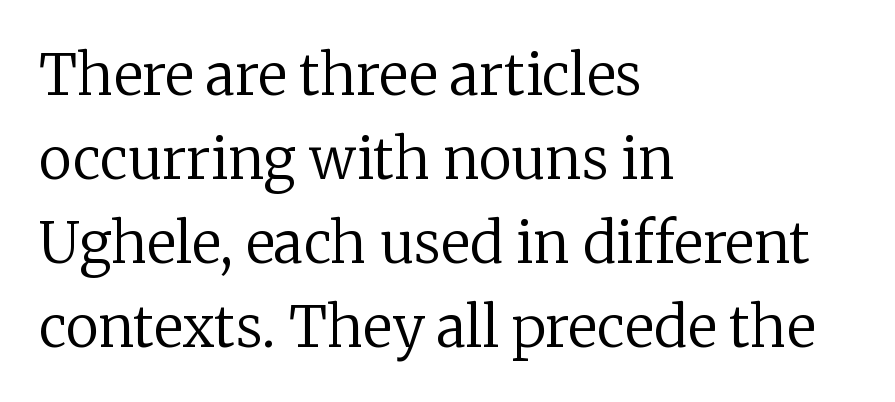
The image shows 56 px regular-weight serif type, upright; set left-aligned, normal line spacing (1.5x), normal letter spacing, not underlined; low stroke contrast and a medium x-height.
